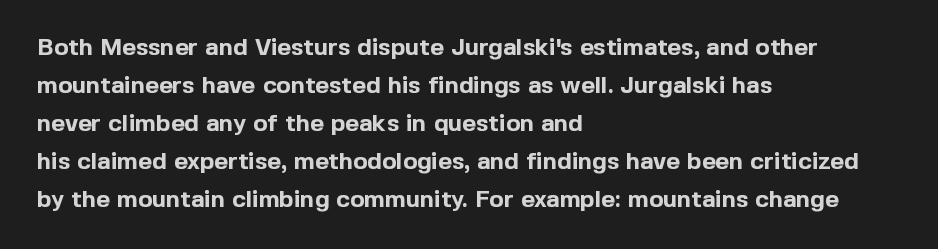
{"italic": "no", "bold": "yes", "underline": "no", "align": "left", "line_spacing": "normal", "line_spacing_ratio": 1.58, "letter_spacing": "normal", "letter_spacing_em": 0.0, "glyph_px": 24}
